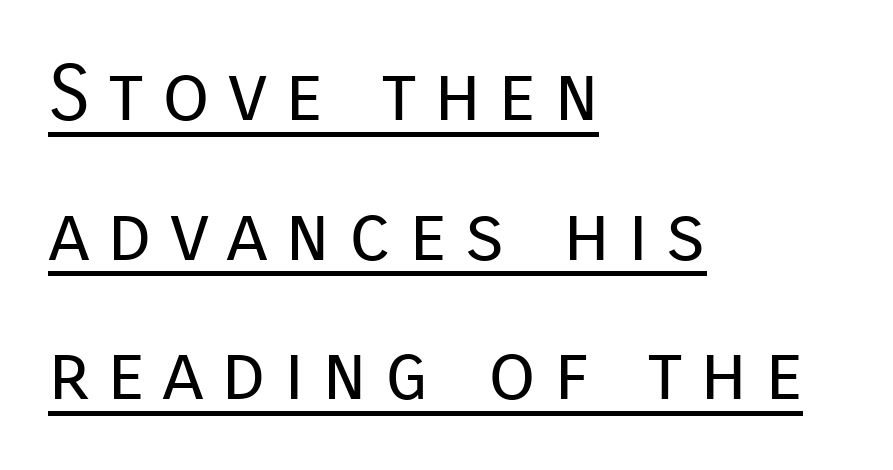
{"serif": "no", "italic": "no", "bold": "no", "weight": "regular", "width": "normal", "stroke_contrast": "low", "x_height": "medium", "monospaced": "no", "underline": "yes", "align": "left", "line_spacing_ratio": 1.79, "letter_spacing": "wide", "letter_spacing_em": 0.22, "glyph_px": 78}
